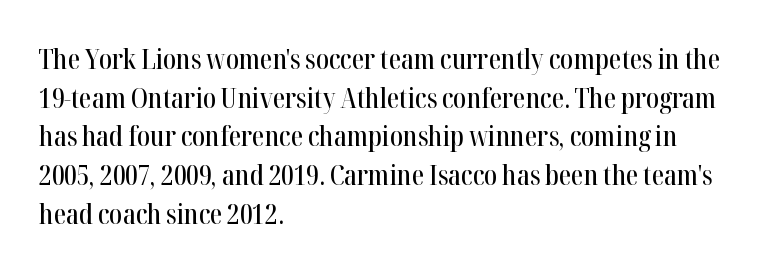
Italic? Not at all — the glyphs are vertical. The passage shown is typed in a proportional face where columns would drift. The ragged edge is on the right, which tells us the setting is flush left. Type style note: has serifs. Normally led — the rows are evenly, conventionally spaced.
